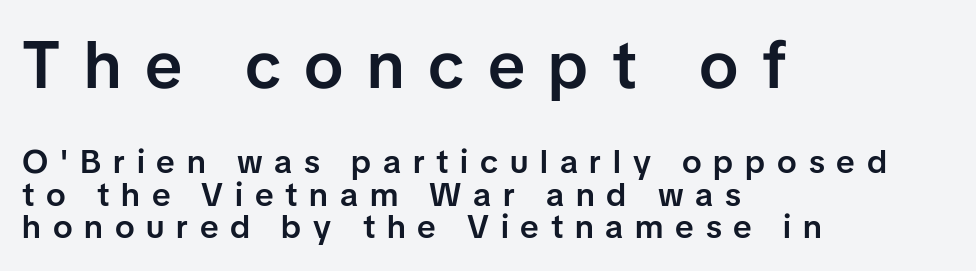
{"serif": "no", "italic": "no", "bold": "semi", "weight": "semibold", "width": "normal", "stroke_contrast": "low", "x_height": "medium", "monospaced": "no", "underline": "no", "align": "left", "line_spacing": "tight", "line_spacing_ratio": 0.99, "letter_spacing": "wide", "letter_spacing_em": 0.36, "larger_block": "first", "size_ratio": 2.0, "glyph_px": 66}
